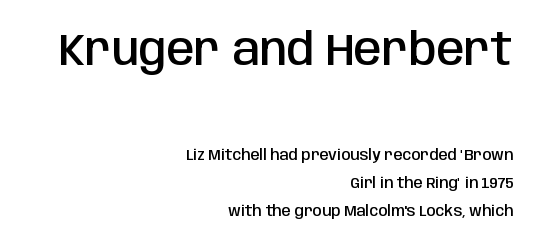
{"serif": "no", "italic": "no", "bold": "semi", "weight": "semibold", "width": "condensed", "stroke_contrast": "low", "x_height": "large", "monospaced": "no", "underline": "no", "align": "right", "line_spacing_ratio": 1.85, "letter_spacing": "normal", "letter_spacing_em": 0.0, "larger_block": "first", "size_ratio": 3.0, "glyph_px": 45}
